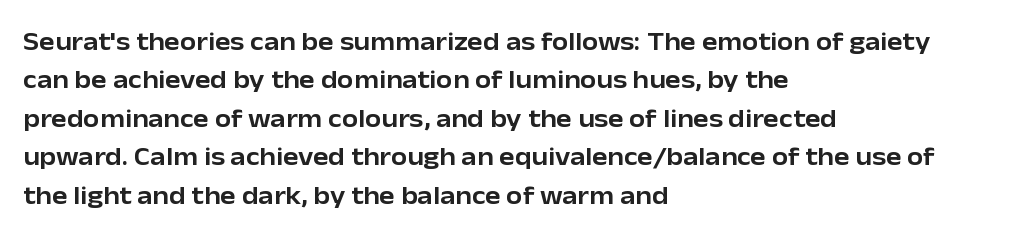
Q: Is the text italic (slanted)? A: No, it is upright.
Q: Is the text underlined? A: No.
Q: How is the paragraph aligned? A: Left-aligned.
Q: Is the spacing between letters normal or unusually wide? A: Normal.
Q: Is the spacing between lines tight, normal or loose? A: Normal.
